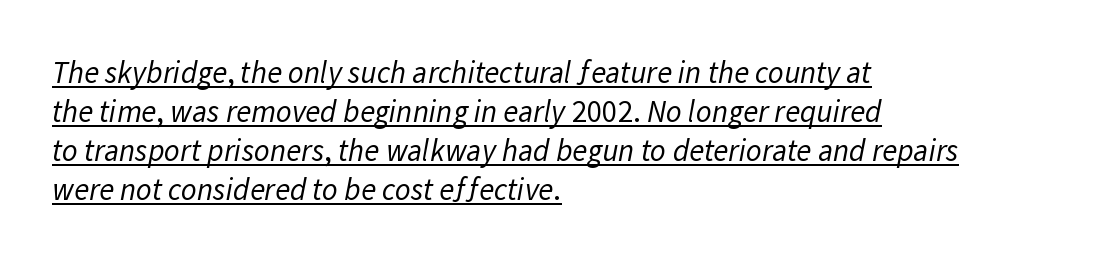
{"serif": "no", "bold": "no", "weight": "regular", "width": "normal", "stroke_contrast": "low", "x_height": "medium", "monospaced": "no", "underline": "yes", "align": "left", "line_spacing": "normal", "line_spacing_ratio": 1.26, "letter_spacing": "normal", "letter_spacing_em": 0.0, "glyph_px": 31}
